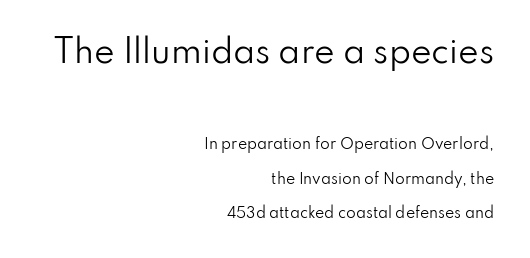
The image shows 31 px regular-weight sans-serif type, upright; set right-aligned, loose line spacing (2.44x), normal letter spacing, not underlined; the first (top) block is 2.21x larger; low stroke contrast and a small x-height.
